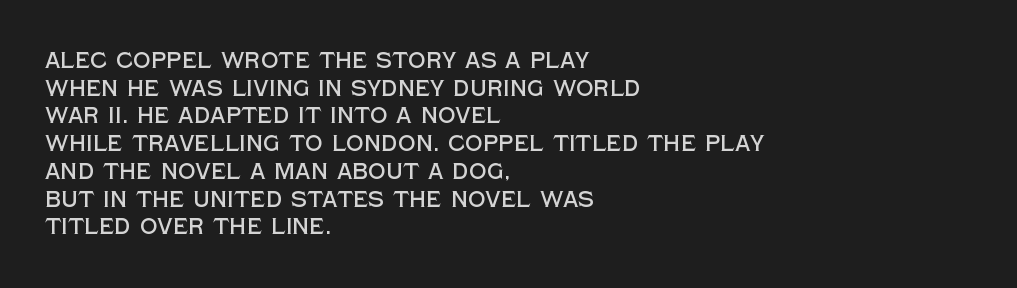
Regarding leading, the lines here are spaced in the standard way. The space beneath each line is pristine and unruled. Tracking value appears to be zero — textbook default spacing. The setting favours the left margin, as ordinary paragraphs usually do.
